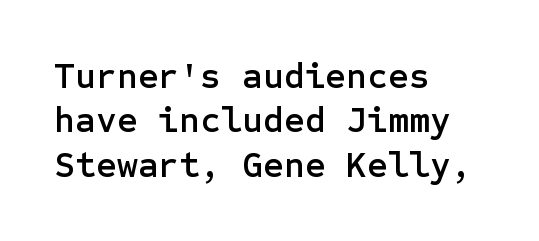
Beneath every word, the page is bare. The axis of the letterforms is exactly vertical. Does extra space separate the letters? No, they use regular spacing. If you drew a ruler down the left edge, every line would touch it. The designer went with a sans here, leaving each stem footless.
